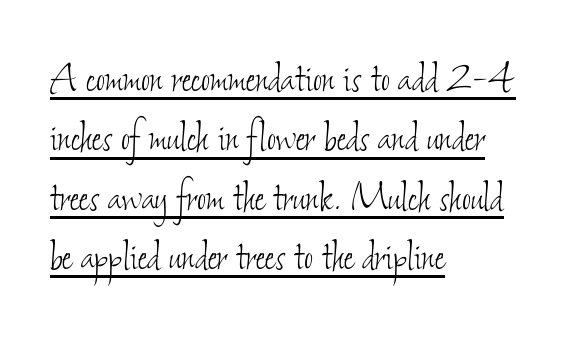
The image shows 49 px thin, condensed type; set left-aligned, line spacing 1.21x, normal letter spacing, underlined; low stroke contrast and a small x-height.
